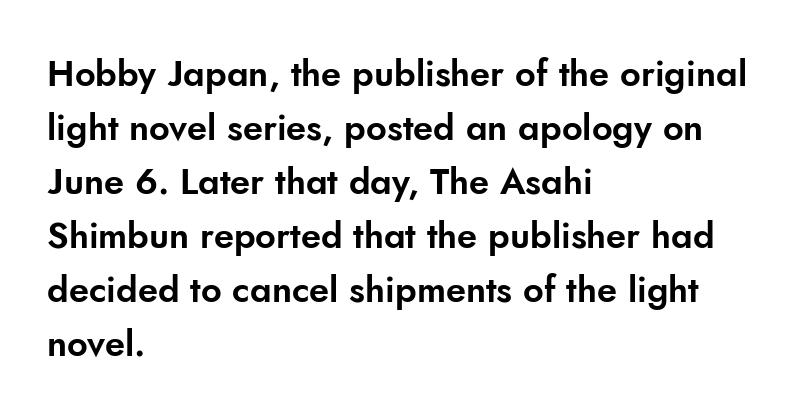
A normal amount of white space separates one row of letters from the next. The rendering anchors every line to the left-hand side. A typesetter would call this proportional, since set widths differ per character. What kind of face is this? One without serifs — a sans. The zone under the glyphs is completely vacant. Here the glyphs are tracked normally, forming tight word shapes.
